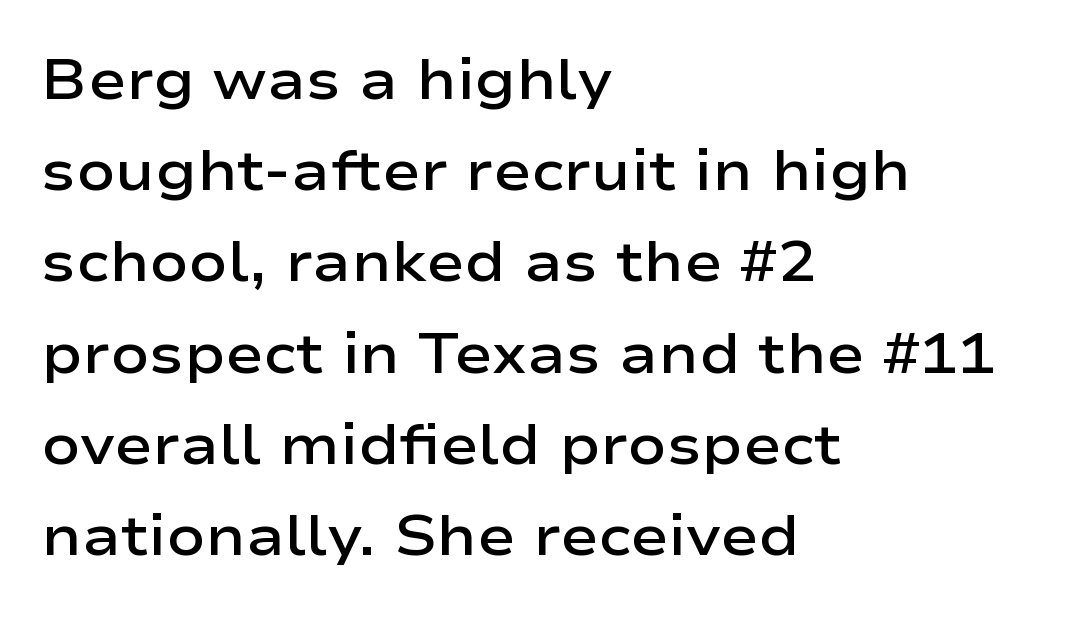
{"serif": "no", "italic": "no", "bold": "semi", "weight": "semibold", "width": "wide", "stroke_contrast": "low", "x_height": "medium", "monospaced": "no", "underline": "no", "align": "left", "line_spacing": "normal", "line_spacing_ratio": 1.6, "letter_spacing": "normal", "letter_spacing_em": 0.0, "glyph_px": 57}
